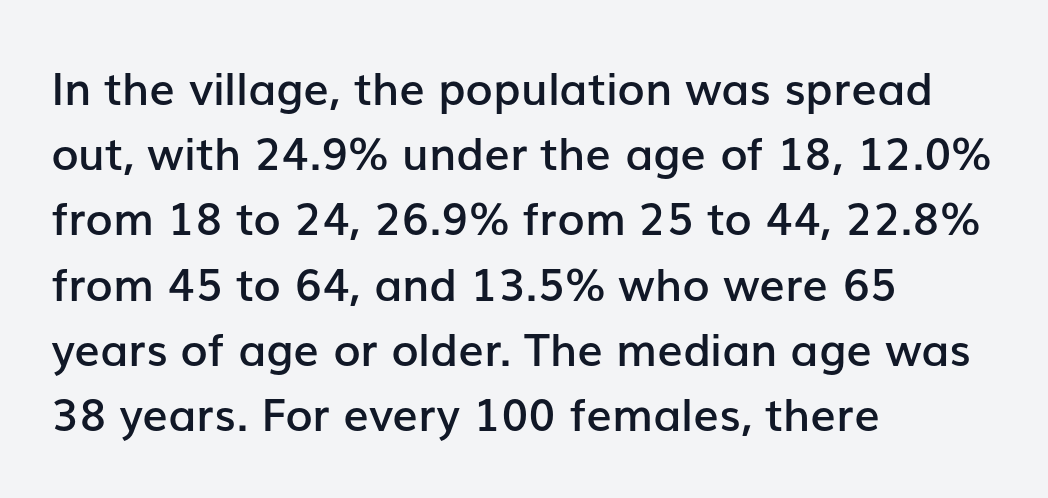
Q: Is the text bold? A: Semi-bold.
Q: Is the text italic (slanted)? A: No, it is upright.
Q: Is the typeface a serif or a sans-serif typeface? A: Sans-serif.
Q: Is the text underlined? A: No.
Q: How is the paragraph aligned? A: Left-aligned.
Q: Is the spacing between letters normal or unusually wide? A: Normal.
Q: Is the spacing between lines tight, normal or loose? A: Normal.
Q: Width (condensed, normal, or wide)? A: Normal.
Q: Stroke contrast? A: Low.
Q: x-height? A: Medium.
Q: Monospaced? A: No.
